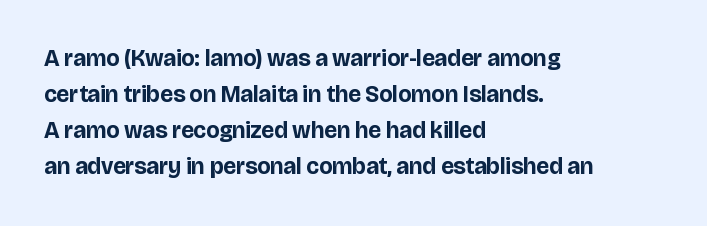
Notice how descenders clear the ascenders below comfortably — that's standard leading. The sample has been set heavy, in full bold. Italic? Not at all — the glyphs are vertical. A bare baseline throughout the passage. The rag falls on the right side of this text block. Inter-character spacing is left at the font's built-in metrics.
